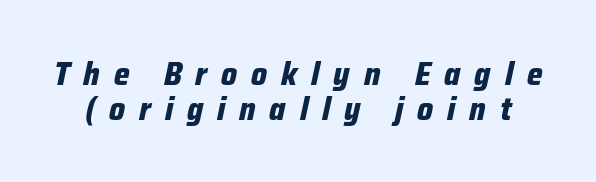
The image shows 33 px bold, condensed type, italic (leaning right); set tight line spacing (1.05x), unusually wide letter spacing (+0.42 em), not underlined; low stroke contrast and a medium x-height.
